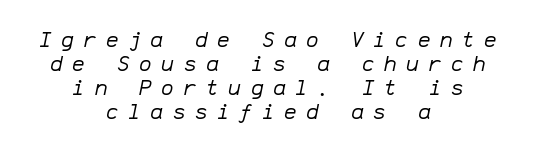
{"italic": "yes", "lean": "right", "slant_degrees": 12, "bold": "no", "underline": "no", "align": "center", "line_spacing": "tight", "line_spacing_ratio": 1.15, "letter_spacing": "wide", "letter_spacing_em": 0.46, "glyph_px": 21}
